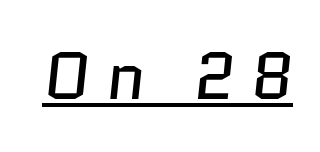
The image shows 66 px regular-weight sans-serif type; set unusually wide letter spacing (+0.24 em), underlined; low stroke contrast and a medium x-height.
